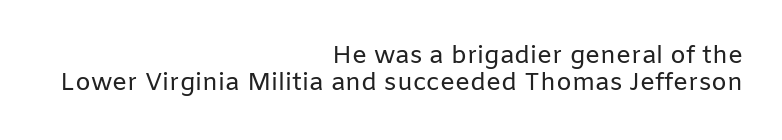
This is roman type, the default non-slanted kind. Does extra space separate the letters? No, they use regular spacing. Students, observe: this is what under-led, compact text looks like. The cut favours lightness, reaching ordinary text weight at its darkest.
